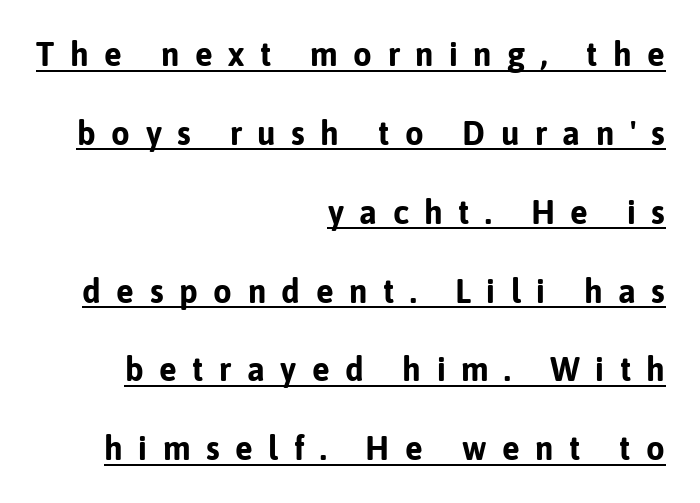
Underline: present. Varying glyph widths throughout — classic text-font behaviour. Look at the bottom of the vertical strokes: they stop flat, with no serifs. The line texture is sparse and dotted thanks to wide tracking.
